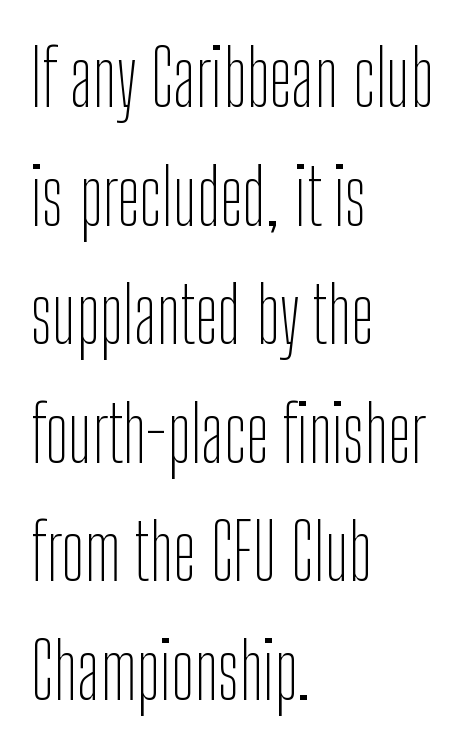
Q: Is the text bold? A: No.
Q: Is the text italic (slanted)? A: No, it is upright.
Q: Is the typeface a serif or a sans-serif typeface? A: Sans-serif.
Q: Is the text underlined? A: No.
Q: How is the paragraph aligned? A: Left-aligned.
Q: Is the spacing between letters normal or unusually wide? A: Normal.
Q: Is the spacing between lines tight, normal or loose? A: Normal.
Q: Width (condensed, normal, or wide)? A: Condensed.
Q: Stroke contrast? A: Low.
Q: x-height? A: Medium.
Q: Monospaced? A: No.
